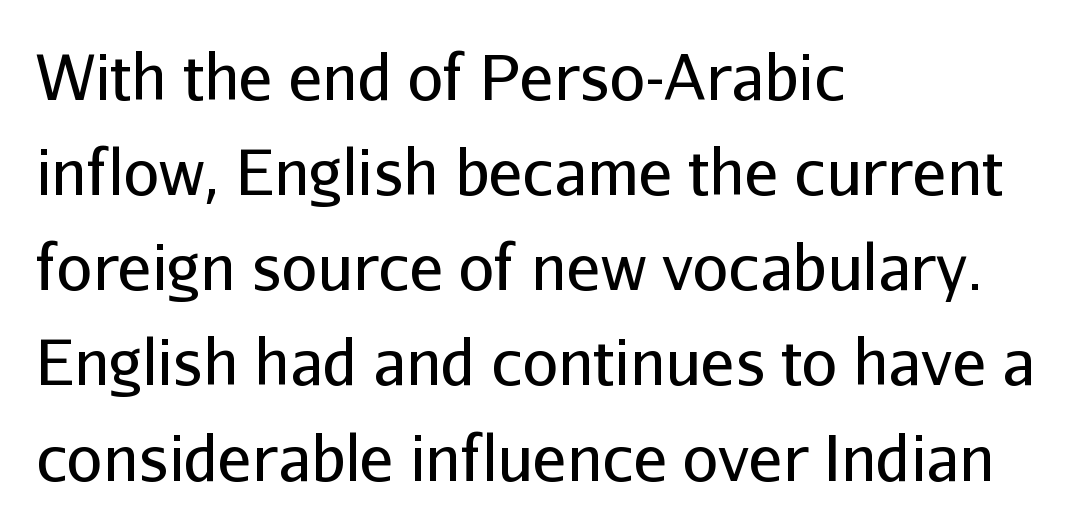
The image shows 63 px regular-weight sans-serif type, upright; set left-aligned, normal line spacing (1.51x), normal letter spacing, not underlined; low stroke contrast and a medium x-height.
